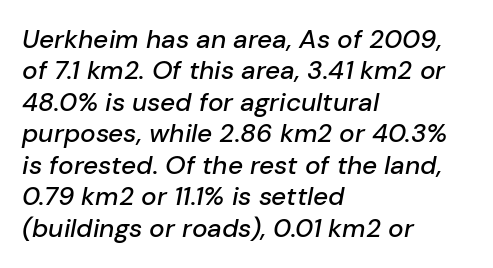
The image shows 26 px text type, italic (leaning right); set left-aligned, line spacing 1.21x, normal letter spacing, not underlined.
